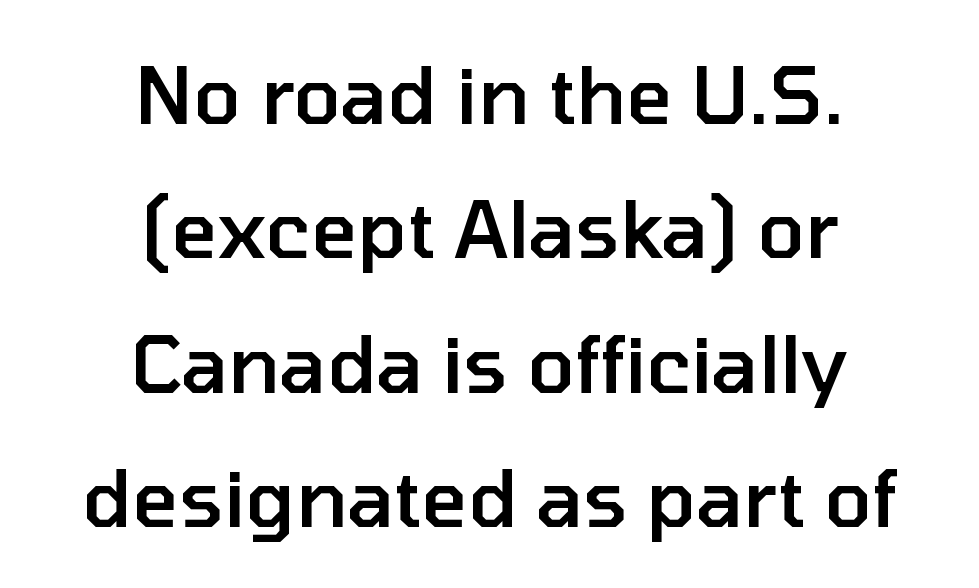
In CSS terms this would be text-align: center. Semibold letterforms, between regular and bold. The letters stand upright; this is a roman face. Unmarked baselines from the first word to the last. The space between consecutive lines is moderate.
